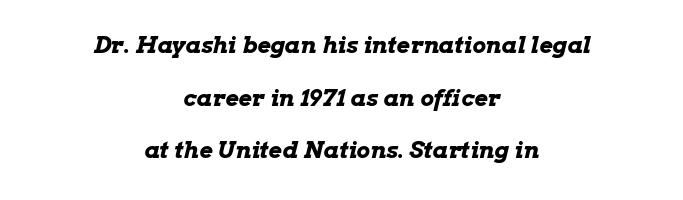
Q: Is the text bold? A: Yes.
Q: Is the text italic (slanted)? A: Yes, it leans right by about 13 degrees.
Q: Is the text underlined? A: No.
Q: How is the paragraph aligned? A: Centered.
Q: Is the spacing between letters normal or unusually wide? A: Normal.
Q: Is the spacing between lines tight, normal or loose? A: Loose.
